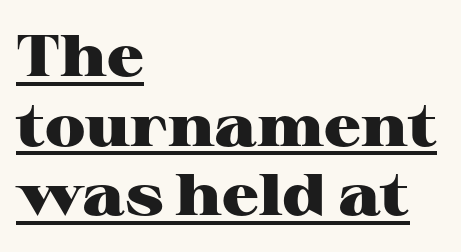
The image shows 58 px heavy, wide serif type, upright; set left-aligned, line spacing 1.2x, normal letter spacing, underlined; high stroke contrast and a medium x-height.
